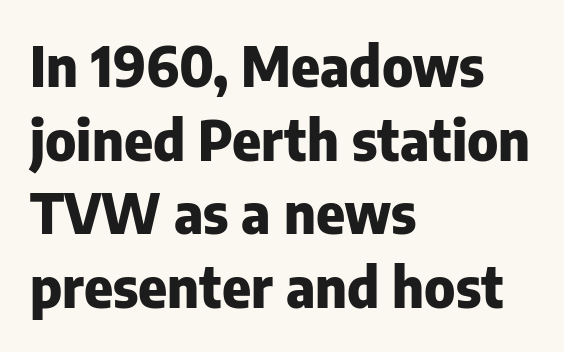
Q: Is the text bold? A: Yes.
Q: Is the text italic (slanted)? A: No, it is upright.
Q: Is the typeface a serif or a sans-serif typeface? A: Sans-serif.
Q: Is the text underlined? A: No.
Q: How is the paragraph aligned? A: Left-aligned.
Q: Is the spacing between letters normal or unusually wide? A: Normal.
Q: Is the spacing between lines tight, normal or loose? A: Normal.
Q: Width (condensed, normal, or wide)? A: Normal.
Q: Stroke contrast? A: Low.
Q: x-height? A: Medium.
Q: Monospaced? A: No.
